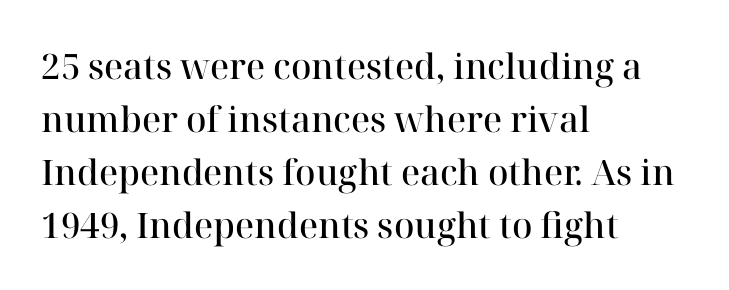
{"serif": "yes", "italic": "no", "bold": "semi", "weight": "semibold", "width": "normal", "stroke_contrast": "high", "x_height": "medium", "monospaced": "no", "underline": "no", "align": "left", "line_spacing": "normal", "line_spacing_ratio": 1.51, "letter_spacing": "normal", "letter_spacing_em": 0.0, "glyph_px": 35}
